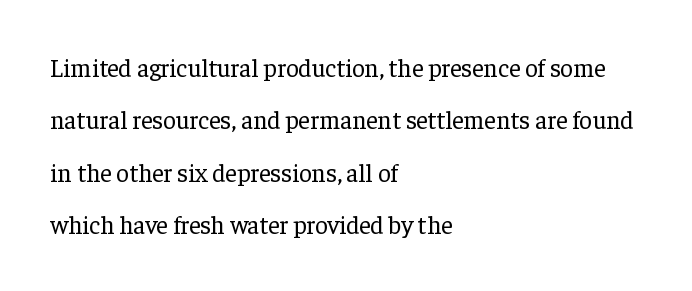
Q: Is the text bold? A: No.
Q: Is the text italic (slanted)? A: No, it is upright.
Q: Is the text underlined? A: No.
Q: How is the paragraph aligned? A: Left-aligned.
Q: Is the spacing between letters normal or unusually wide? A: Normal.
Q: Is the spacing between lines tight, normal or loose? A: Loose.
